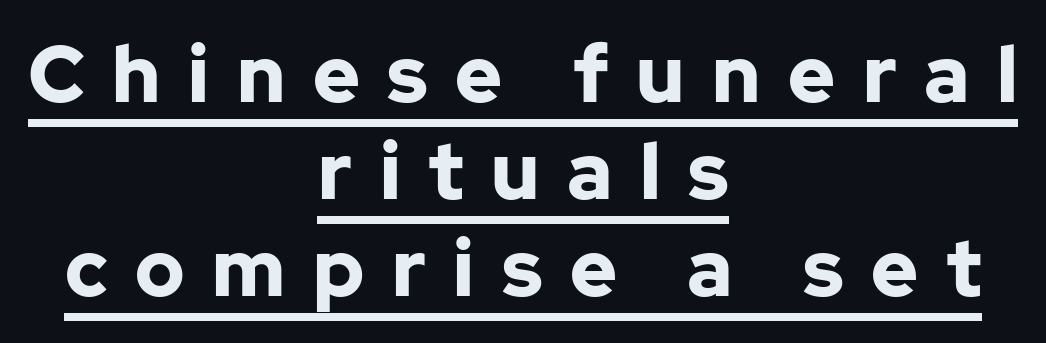
Q: Is the text bold? A: Yes.
Q: Is the text italic (slanted)? A: No, it is upright.
Q: Is the typeface a serif or a sans-serif typeface? A: Sans-serif.
Q: Is the text underlined? A: Yes.
Q: How is the paragraph aligned? A: Centered.
Q: Is the spacing between letters normal or unusually wide? A: Unusually wide.
Q: Width (condensed, normal, or wide)? A: Normal.
Q: Stroke contrast? A: Low.
Q: x-height? A: Medium.
Q: Monospaced? A: No.
